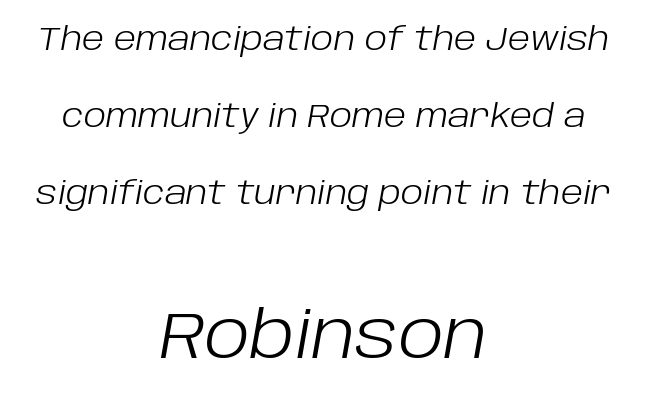
The image shows 65 px light type, italic (leaning right); set centered, loose line spacing (2.4x), normal letter spacing, not underlined; the second (bottom) block is 2.03x larger; low stroke contrast and a large x-height.
